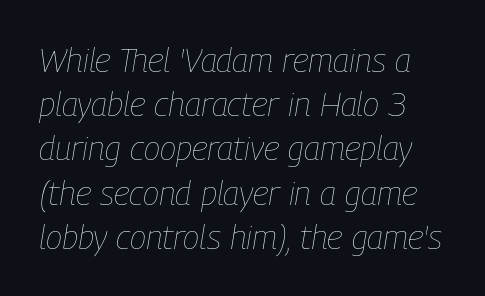
Is the stroke heavy? The answer is a plain regular-or-lighter. The line-height multiplier appears to be the usual default. The baseline area is clear. Here the glyphs are tracked normally, forming tight word shapes.
